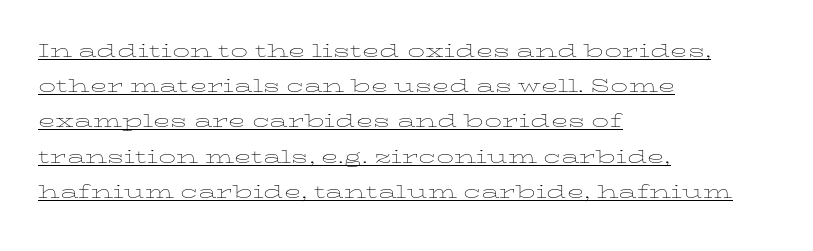
The image shows 23 px text type, upright; set left-aligned, normal line spacing (1.53x), normal letter spacing, underlined.
